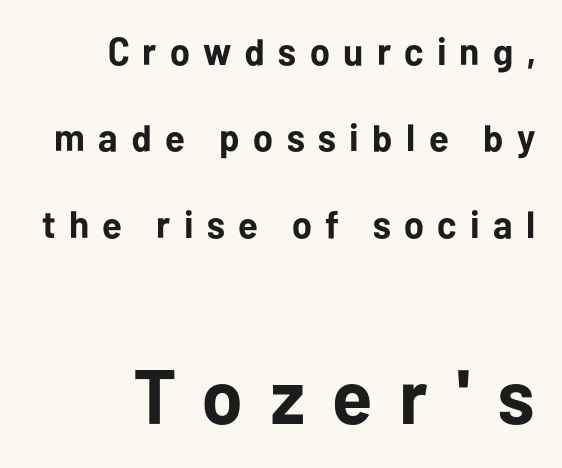
Chunky letters — that's bold for sure. Posture: upright roman. You could only call the tracking loose — the letters float apart. A typesetter would call this proportional, since set widths differ per character. Vertically, the passage feels expansive, rows floating well apart. You get the small type first, then a jump to larger type.
